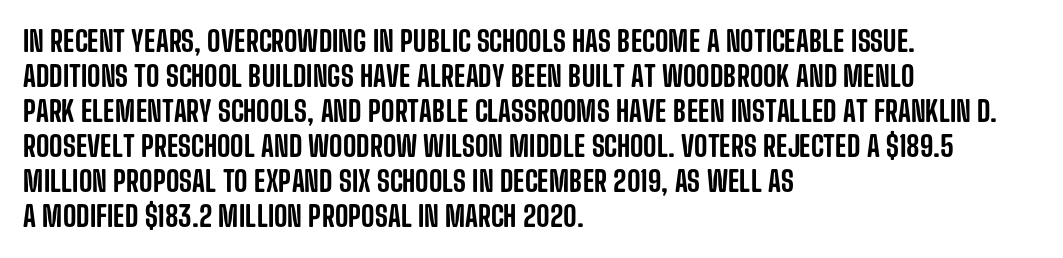
The image shows 29 px condensed sans-serif type, upright; set left-aligned, line spacing 1.21x, normal letter spacing, not underlined; low stroke contrast and a large x-height.
